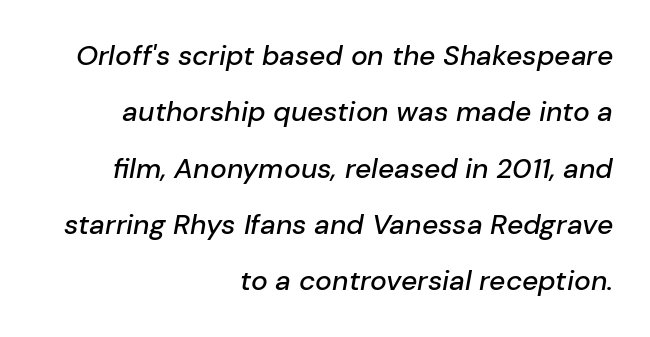
{"italic": "yes", "lean": "right", "slant_degrees": 10, "width": "normal", "stroke_contrast": "low", "x_height": "medium", "monospaced": "no", "underline": "no", "align": "right", "line_spacing": "loose", "line_spacing_ratio": 2.01, "letter_spacing": "normal", "letter_spacing_em": 0.0, "glyph_px": 28}
